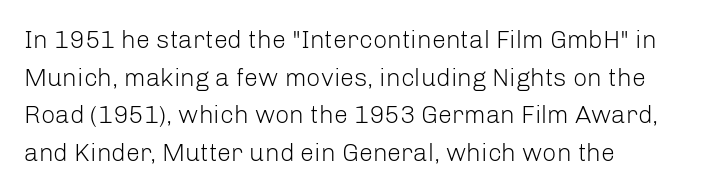
The face used here is rendered with its standard letterfit. Just letters on the line, the space beneath them empty. Caption: face not bold, strokes unweighted. Line spacing here is normal.
